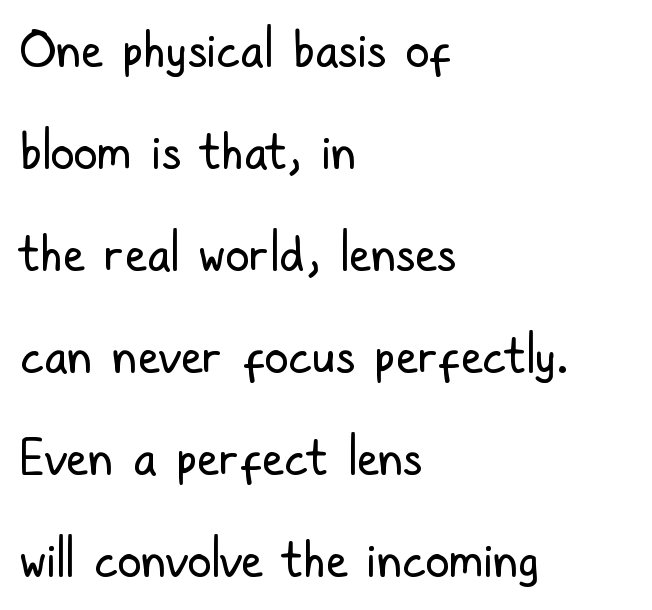
In CSS terms this would be text-align: left. The line-height multiplier appears high, well above default. The space beneath each line is pristine and unruled. Note the varied advance widths — an 'i' is clearly narrower than an 'm'. Vertical stems look standard width or narrower in stroke. This sample uses an upright cut, with every glyph sitting square on the baseline.
